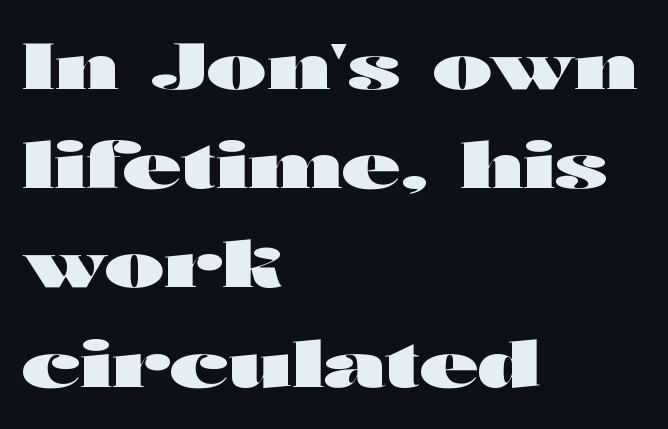
The image shows 64 px heavy, wide type, upright; set left-aligned, normal line spacing (1.55x), normal letter spacing, not underlined; high stroke contrast and a medium x-height.
